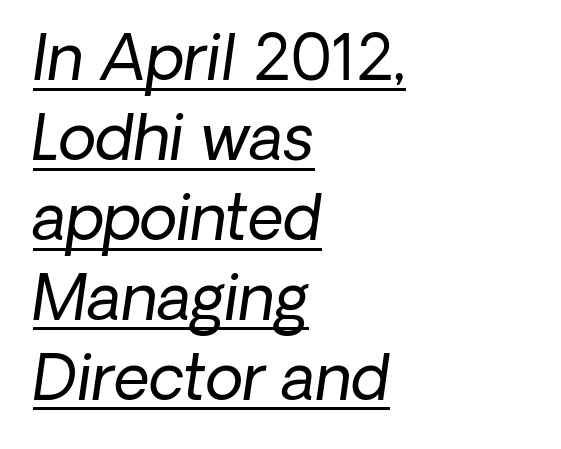
Does the copy run flush right? No — it runs flush left. Stems here are at most as thick as an everyday book face. The string is rendered with underlining switched on. Italic: yes, the glyphs are oblique. Each word holds together tightly as a unit, with standard inter-letter gaps. Varying glyph widths throughout — classic text-font behaviour.
